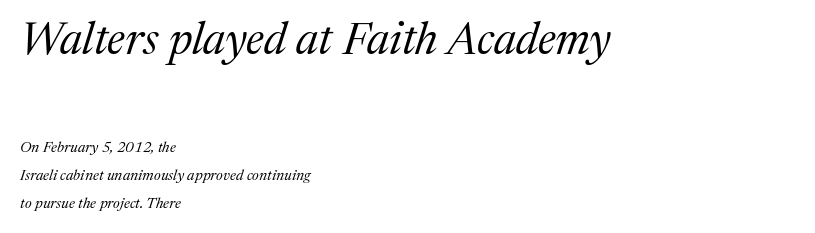
{"serif": "yes", "italic": "yes", "lean": "right", "slant_degrees": 17, "bold": "no", "weight": "regular", "width": "normal", "stroke_contrast": "medium", "x_height": "medium", "monospaced": "no", "underline": "no", "align": "left", "line_spacing_ratio": 1.87, "letter_spacing": "normal", "letter_spacing_em": 0.0, "larger_block": "first", "size_ratio": 3.0, "glyph_px": 45}
